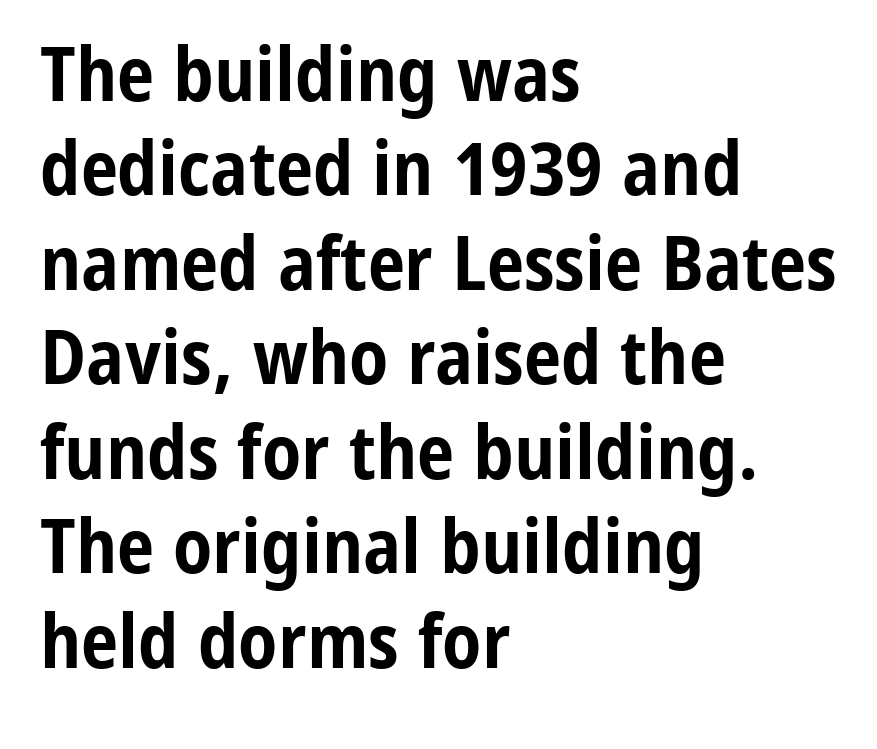
Q: Is the text bold? A: Yes.
Q: Is the text italic (slanted)? A: No, it is upright.
Q: Is the typeface a serif or a sans-serif typeface? A: Sans-serif.
Q: Is the text underlined? A: No.
Q: How is the paragraph aligned? A: Left-aligned.
Q: Is the spacing between letters normal or unusually wide? A: Normal.
Q: Is the spacing between lines tight, normal or loose? A: Normal.
Q: Width (condensed, normal, or wide)? A: Condensed.
Q: Stroke contrast? A: Low.
Q: x-height? A: Medium.
Q: Monospaced? A: No.
